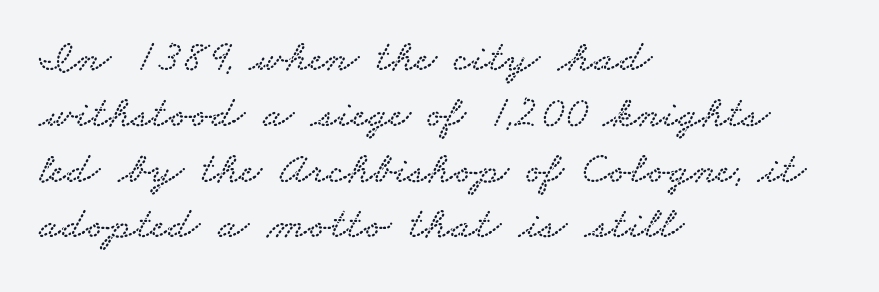
The image shows 45 px wide serif type; set left-aligned, line spacing 1.24x, normal letter spacing, not underlined; low stroke contrast and a small x-height.
